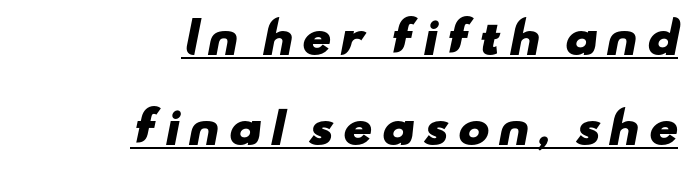
The image shows 42 px heavy, wide sans-serif type; set right-aligned, loose line spacing (2.14x), underlined; low stroke contrast and a small x-height.
